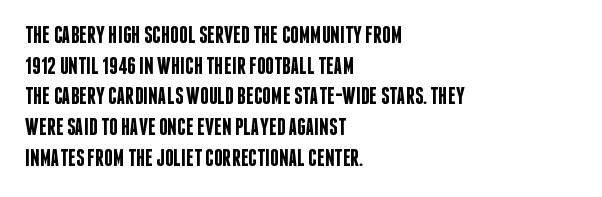
Q: Is the text bold? A: Semi-bold.
Q: Is the text italic (slanted)? A: No, it is upright.
Q: Is the text underlined? A: No.
Q: How is the paragraph aligned? A: Left-aligned.
Q: Is the spacing between letters normal or unusually wide? A: Normal.
Q: Is the spacing between lines tight, normal or loose? A: Normal.
